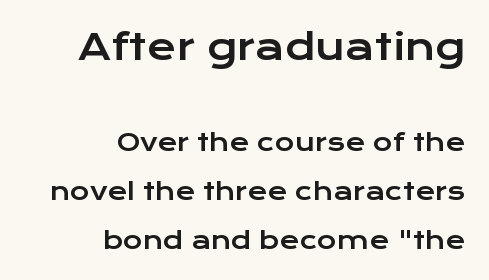
The glyphs are unaccompanied by any horizontal stroke below them. This sample trades compactness for vertical openness between lines. It's the straight-up-and-down kind of type. Tracking value appears to be zero — textbook default spacing. In terms of letterform style, serifs are entirely absent. A student would call this right alignment; a typographer would say flush right, rag left.
